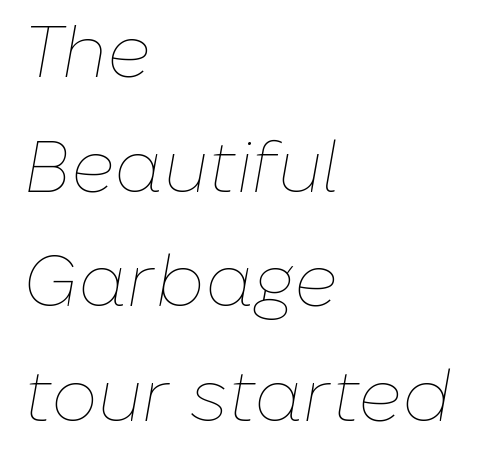
{"italic": "yes", "lean": "right", "slant_degrees": 10, "bold": "no", "weight": "thin", "width": "normal", "stroke_contrast": "low", "x_height": "medium", "monospaced": "no", "underline": "no", "align": "left", "line_spacing": "normal", "line_spacing_ratio": 1.57, "letter_spacing": "normal", "letter_spacing_em": 0.0, "glyph_px": 73}
